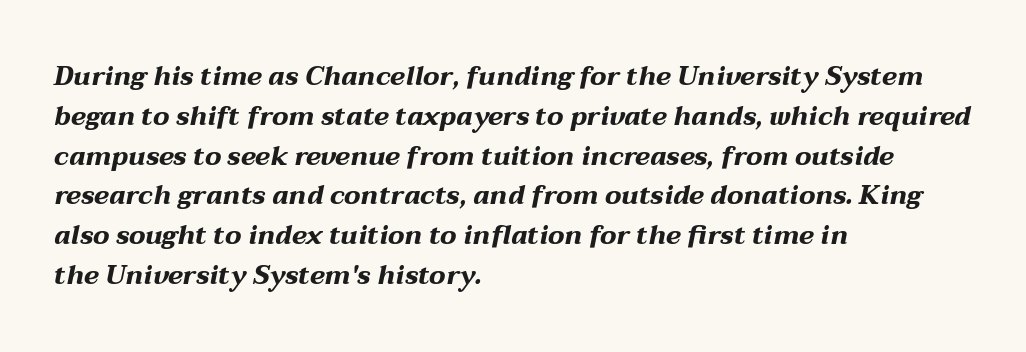
The image shows 26 px bold type, italic (leaning right); set left-aligned, normal line spacing (1.53x), normal letter spacing, not underlined.
